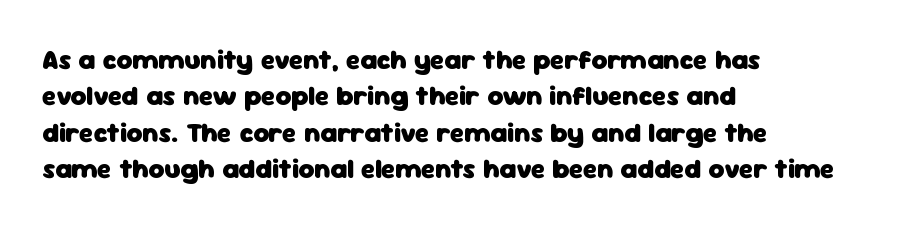
The image shows 27 px bold type, upright; set left-aligned, normal line spacing (1.35x), normal letter spacing, not underlined.
